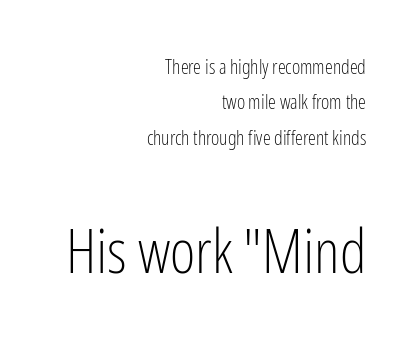
Honestly, the letter spacing is just normal — you wouldn't notice it. No letter is thick-stroked: the sample isn't bold. Is this a fixed-width face? No — the glyphs have proportional, varying widths. Each row of text sits above clean, open space. These lines are set flush right with a ragged left edge. Block two is the big one; block one sits smaller above it.
